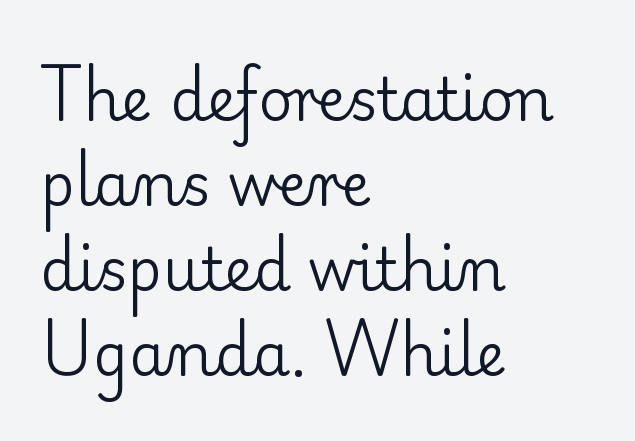
{"serif": "yes", "italic": "no", "bold": "no", "weight": "regular", "width": "normal", "stroke_contrast": "low", "x_height": "small", "monospaced": "no", "underline": "no", "align": "left", "line_spacing": "normal", "line_spacing_ratio": 1.44, "letter_spacing": "normal", "letter_spacing_em": 0.0, "glyph_px": 59}
